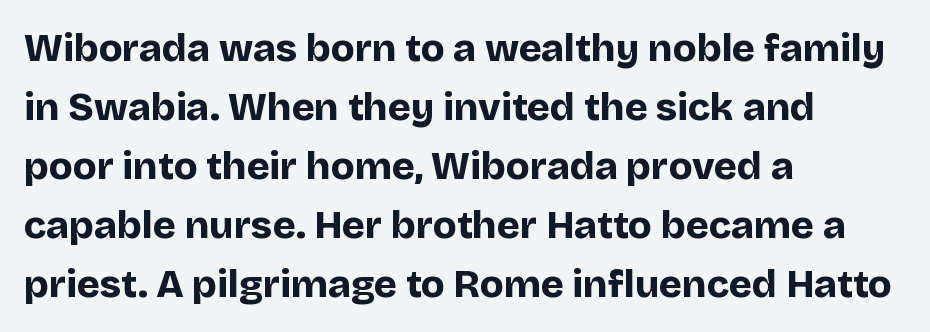
{"serif": "no", "italic": "no", "bold": "yes", "weight": "bold", "width": "normal", "stroke_contrast": "low", "x_height": "large", "monospaced": "no", "underline": "no", "align": "left", "line_spacing": "normal", "line_spacing_ratio": 1.51, "letter_spacing": "normal", "letter_spacing_em": 0.0, "glyph_px": 39}
